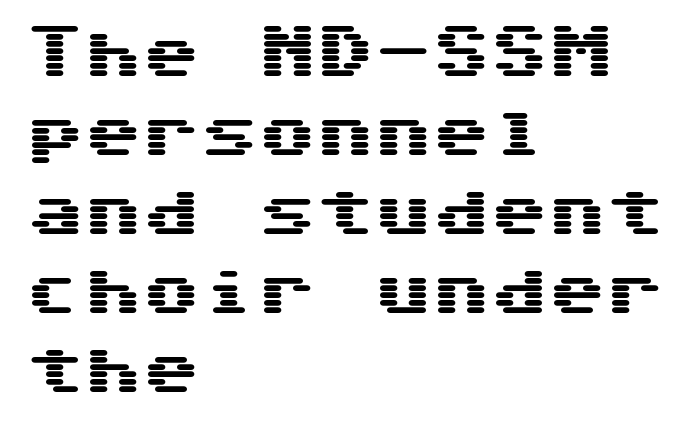
The image shows 58 px wide sans-serif type, upright; set left-aligned, normal line spacing (1.36x), normal letter spacing, not underlined; medium stroke contrast and a medium x-height.
